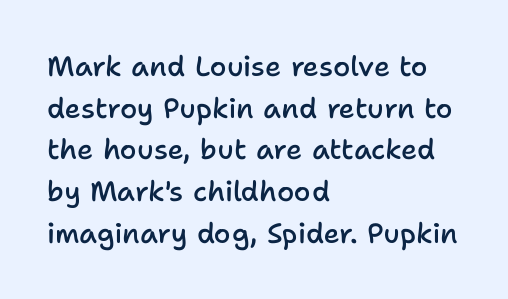
The image shows 28 px semibold sans-serif type, upright; set left-aligned, normal line spacing (1.49x), normal letter spacing, not underlined; low stroke contrast and a medium x-height.
